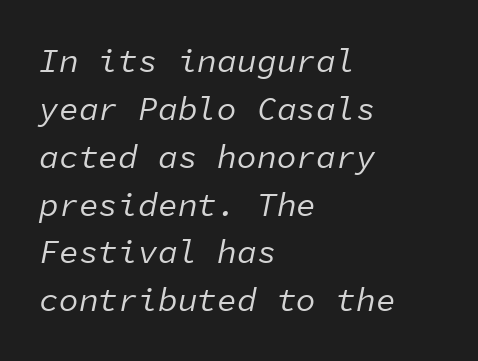
Is the block centered? No — it sits flush against the left margin. Quick note: italic. Do the characters align in a grid? Yes, the font is monospaced. The letters sit at their default tracking, neither squeezed nor spread. Words float on clear page, feet unadorned.
